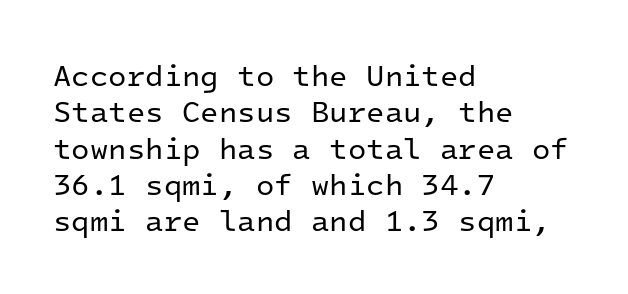
The image shows 30 px regular-weight sans-serif type, upright, monospaced; set left-aligned, line spacing 1.21x, normal letter spacing, not underlined; low stroke contrast and a medium x-height.
